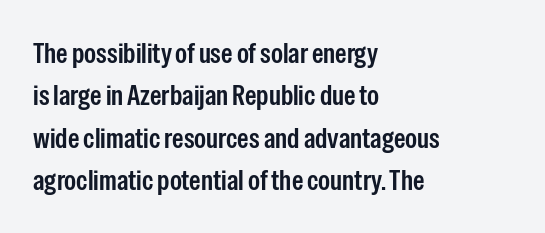
The image shows 29 px semibold, condensed sans-serif type, upright; set left-aligned, normal line spacing (1.46x), normal letter spacing, not underlined; low stroke contrast and a medium x-height.
